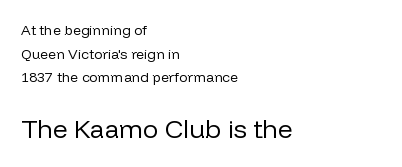
The image shows 26 px text type, upright; set left-aligned, normal line spacing (1.68x), normal letter spacing, not underlined; the second (bottom) block is 1.86x larger.
